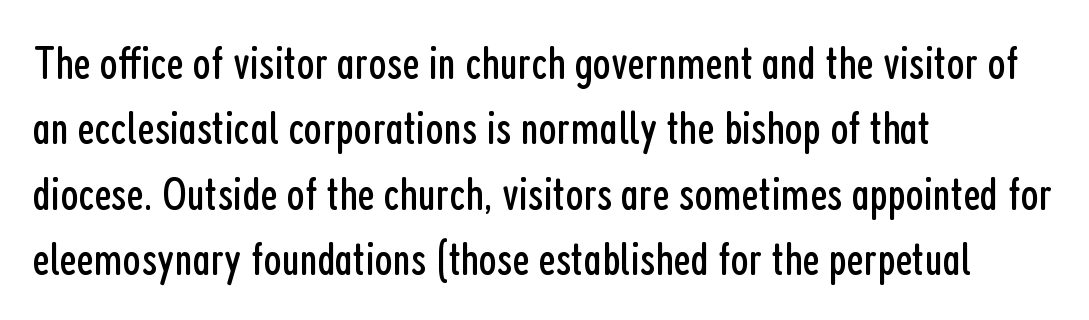
{"serif": "no", "italic": "no", "bold": "no", "weight": "regular", "width": "condensed", "stroke_contrast": "low", "x_height": "medium", "monospaced": "no", "underline": "no", "align": "left", "line_spacing": "normal", "line_spacing_ratio": 1.39, "letter_spacing": "normal", "letter_spacing_em": 0.0, "glyph_px": 47}
